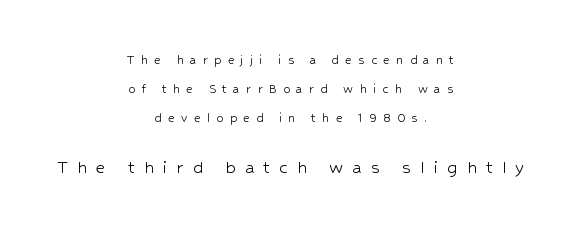
The image shows 20 px text type, upright; set centered, loose line spacing (2.06x), unusually wide letter spacing (+0.46 em), not underlined; the second (bottom) block is 1.43x larger.
